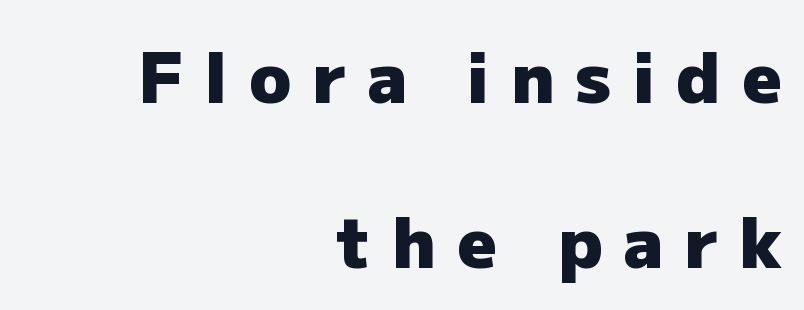
The image shows 69 px heavy sans-serif type, upright; set right-aligned, loose line spacing (2.39x), unusually wide letter spacing (+0.31 em), not underlined; low stroke contrast and a medium x-height.
